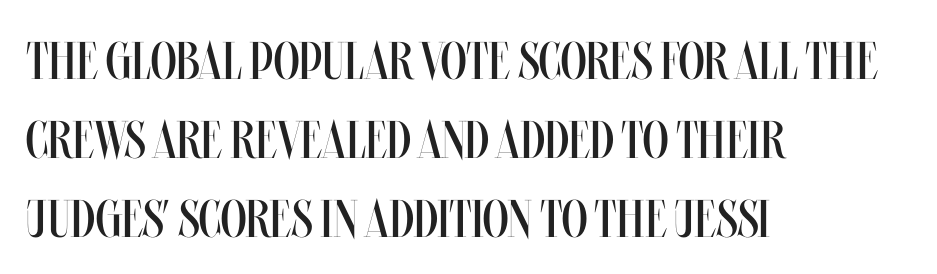
The strip under each line holds only bare page. Is there any slant? The stems are plumb. Letter spacing: default. Rows of type keep a routine distance in the vertical direction. These lines are rendered in a variable-pitch font. Weight class: somewhere from thin through regular.
